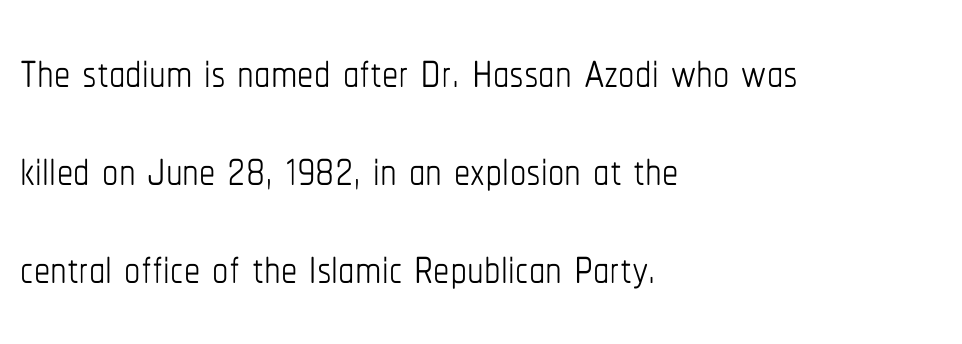
This sample uses plain, unmodified letter spacing. Posture: vertical. The rag falls on the right side of this text block. Regular leading.
